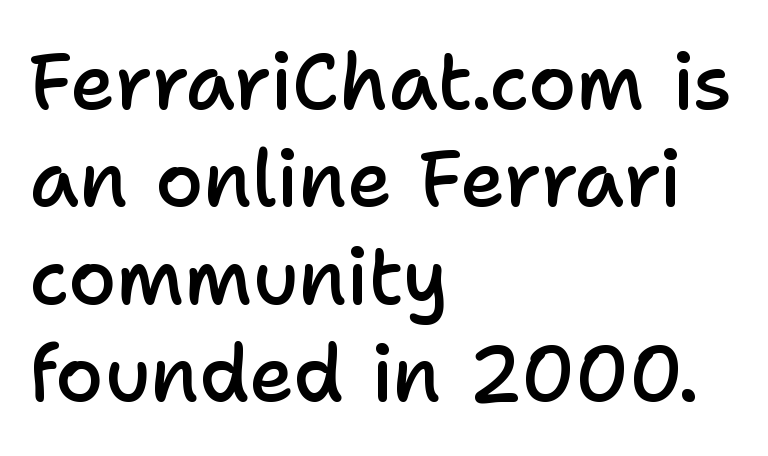
The image shows 78 px semibold sans-serif type, upright; set left-aligned, normal line spacing (1.25x), normal letter spacing, not underlined; low stroke contrast and a medium x-height.
